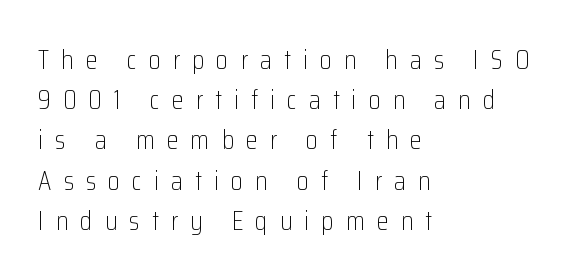
The image shows 27 px text type, upright; set left-aligned, normal line spacing (1.49x), unusually wide letter spacing (+0.45 em), not underlined.
